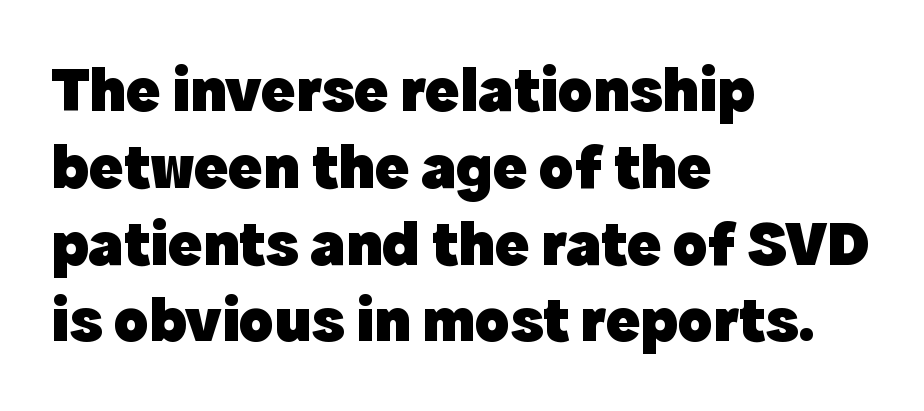
Q: Is the text bold? A: Yes.
Q: Is the text italic (slanted)? A: No, it is upright.
Q: Is the typeface a serif or a sans-serif typeface? A: Sans-serif.
Q: Is the text underlined? A: No.
Q: How is the paragraph aligned? A: Left-aligned.
Q: Is the spacing between letters normal or unusually wide? A: Normal.
Q: Width (condensed, normal, or wide)? A: Normal.
Q: x-height? A: Medium.
Q: Monospaced? A: No.
